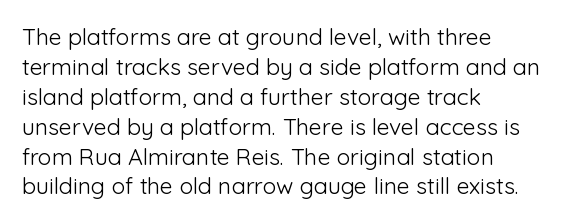
The image shows 23 px text type, upright; set left-aligned, normal line spacing (1.3x), normal letter spacing, not underlined.
